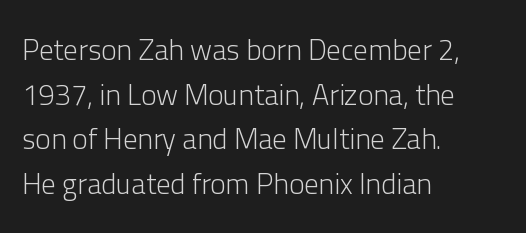
{"serif": "no", "italic": "no", "bold": "no", "weight": "light", "width": "normal", "stroke_contrast": "low", "x_height": "medium", "monospaced": "no", "underline": "no", "align": "left", "line_spacing": "normal", "line_spacing_ratio": 1.54, "letter_spacing": "normal", "letter_spacing_em": 0.0, "glyph_px": 29}
